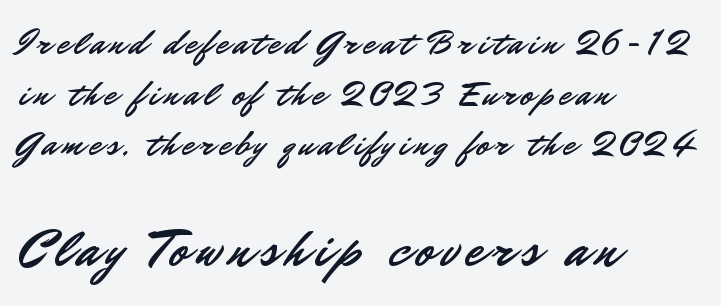
Q: Is the text italic (slanted)? A: Yes.
Q: Is the typeface a serif or a sans-serif typeface? A: Sans-serif.
Q: Is the text underlined? A: No.
Q: How is the paragraph aligned? A: Left-aligned.
Q: Is the spacing between lines tight, normal or loose? A: Normal.
Q: Which block of text is set in a larger size, the first (top) or the second (bottom)? A: The second (bottom) one.
Q: Width (condensed, normal, or wide)? A: Normal.
Q: Stroke contrast? A: Low.
Q: x-height? A: Small.
Q: Monospaced? A: No.
